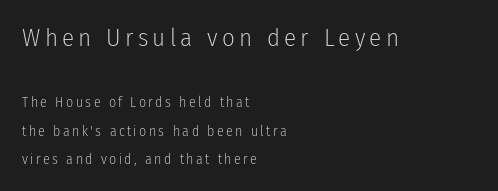
The image shows 25 px text type, upright; set left-aligned, loose line spacing (2.04x), not underlined; the first (top) block is 1.79x larger.
